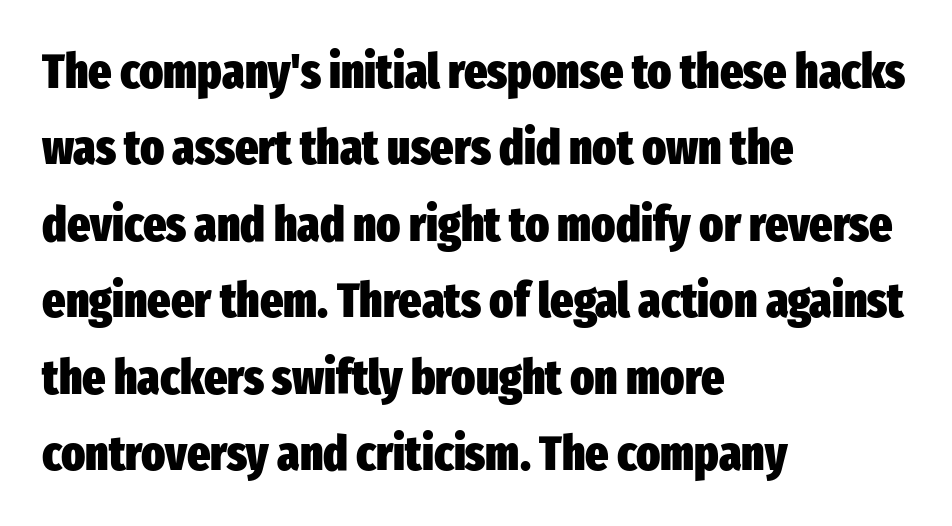
{"serif": "no", "italic": "no", "bold": "yes", "weight": "heavy", "width": "condensed", "stroke_contrast": "low", "x_height": "medium", "monospaced": "no", "underline": "no", "align": "left", "line_spacing": "normal", "line_spacing_ratio": 1.56, "letter_spacing": "normal", "letter_spacing_em": 0.0, "glyph_px": 49}
